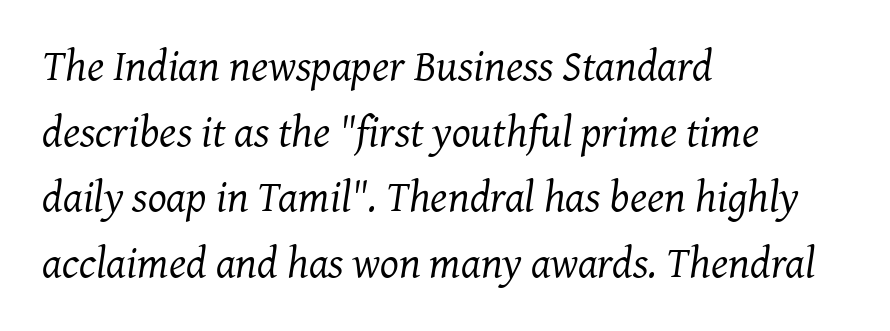
{"serif": "yes", "italic": "yes", "lean": "right", "slant_degrees": 7, "bold": "no", "weight": "regular", "width": "normal", "stroke_contrast": "medium", "x_height": "medium", "monospaced": "no", "underline": "no", "align": "left", "line_spacing": "normal", "line_spacing_ratio": 1.49, "letter_spacing": "normal", "letter_spacing_em": 0.0, "glyph_px": 44}
